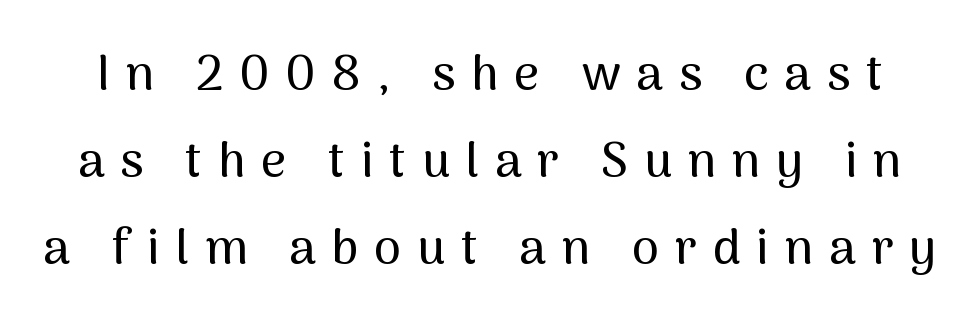
Q: Is the text italic (slanted)? A: No, it is upright.
Q: Is the typeface a serif or a sans-serif typeface? A: Sans-serif.
Q: Is the text underlined? A: No.
Q: Is the spacing between letters normal or unusually wide? A: Unusually wide.
Q: Width (condensed, normal, or wide)? A: Normal.
Q: Stroke contrast? A: Medium.
Q: x-height? A: Medium.
Q: Monospaced? A: No.
